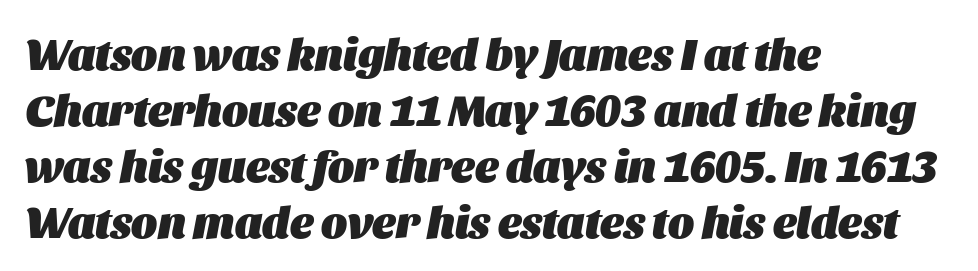
The image shows 44 px heavy type, italic (leaning right); set left-aligned, normal line spacing (1.27x), normal letter spacing, not underlined; medium stroke contrast and a large x-height.
